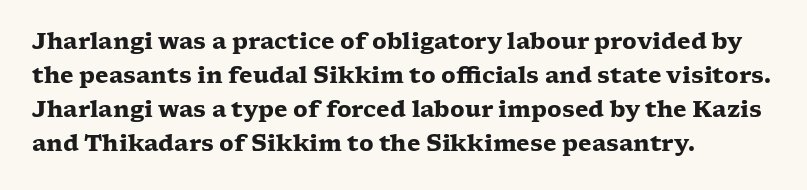
Underline: absent. Default kerning and tracking; the words read as compact shapes. Successive baselines arrive at the customary interval. You can tell it's not italic because the verticals are truly vertical. One-word summary of the alignment: left. These lines carry a lot of weight — the face is fully bold.
